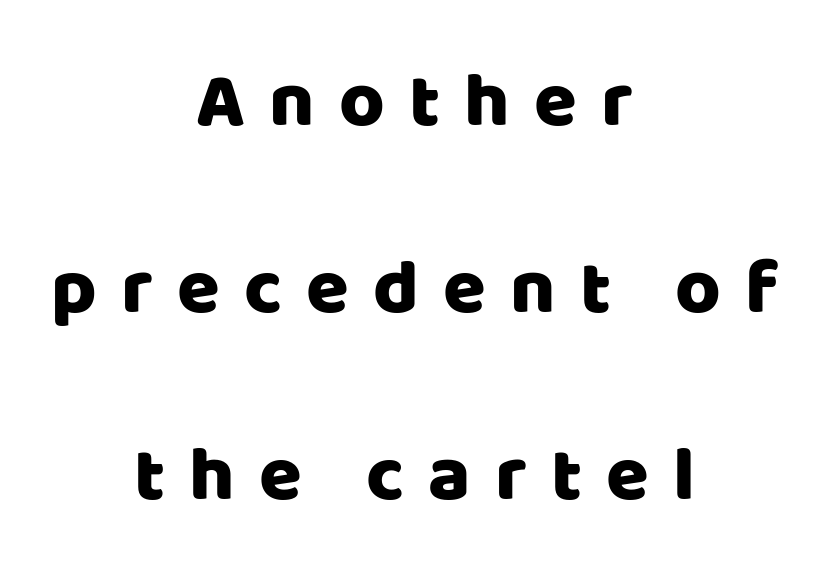
Q: Is the text italic (slanted)? A: No, it is upright.
Q: Is the typeface a serif or a sans-serif typeface? A: Sans-serif.
Q: Is the text underlined? A: No.
Q: How is the paragraph aligned? A: Centered.
Q: Is the spacing between letters normal or unusually wide? A: Unusually wide.
Q: Is the spacing between lines tight, normal or loose? A: Loose.
Q: Width (condensed, normal, or wide)? A: Normal.
Q: Stroke contrast? A: Low.
Q: x-height? A: Large.
Q: Monospaced? A: No.
